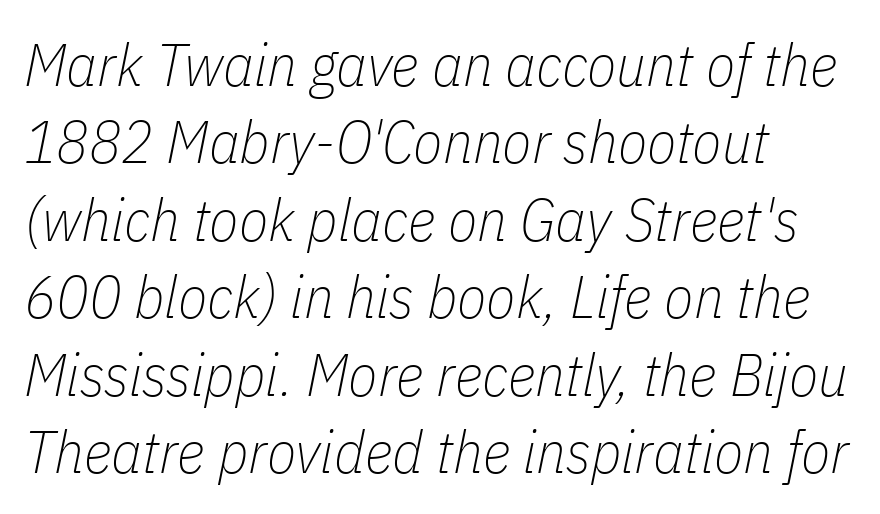
{"italic": "yes", "lean": "right", "slant_degrees": 11, "bold": "no", "weight": "thin", "width": "condensed", "stroke_contrast": "low", "x_height": "medium", "monospaced": "no", "underline": "no", "align": "left", "line_spacing": "normal", "line_spacing_ratio": 1.29, "letter_spacing": "normal", "letter_spacing_em": 0.0, "glyph_px": 60}
